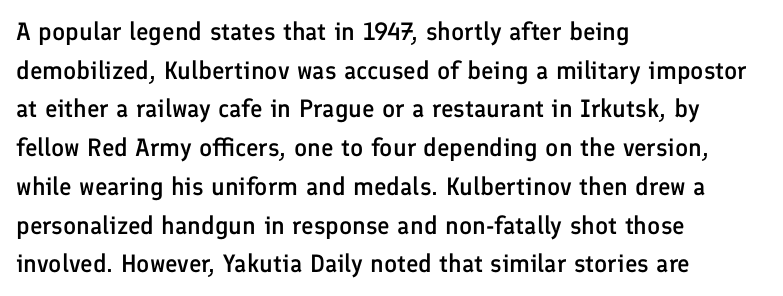
Q: Is the text bold? A: Semi-bold.
Q: Is the text italic (slanted)? A: No, it is upright.
Q: Is the text underlined? A: No.
Q: How is the paragraph aligned? A: Left-aligned.
Q: Is the spacing between letters normal or unusually wide? A: Normal.
Q: Is the spacing between lines tight, normal or loose? A: Normal.
